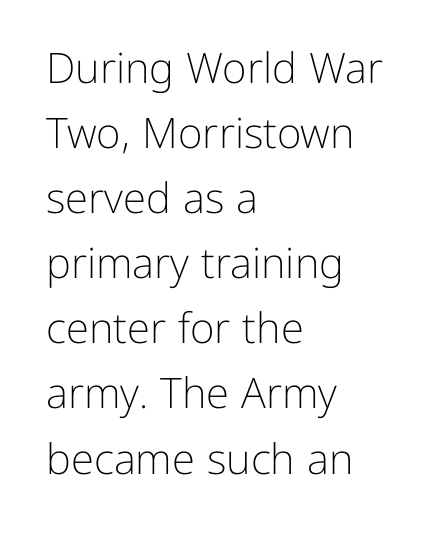
Stem width sits at or under what a default text font uses. Normally led — the rows are evenly, conventionally spaced. The designer went with a sans here, leaving each stem footless. Look at the tracking — it's just the regular setting, nothing added. These lines are set flush left with a ragged right edge.
